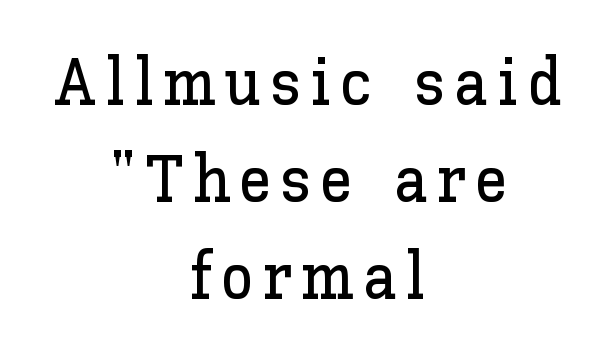
This sample is center-justified, so both line endings float freely. Designer's note — italics off, roman on. The rendering uses a moderate line-height, typical for paragraphs. This rendering features lettering with no underline. The face used here is proportionally spaced, like ordinary book or web type.
